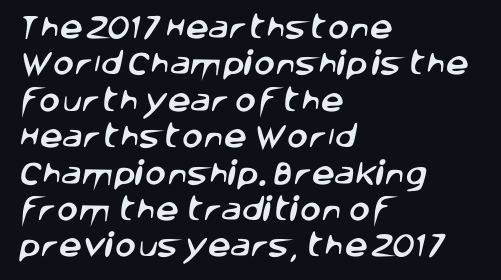
Descenders are the only things crossing below the line. The space between consecutive lines is moderate. Reading down the block, your eye returns to a fixed left position each line. Look at the tracking — it's just the regular setting, nothing added.
